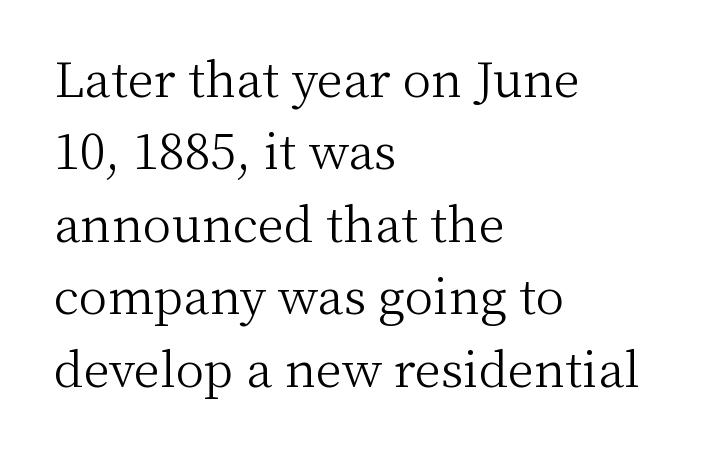
The image shows 48 px light serif type, upright; set left-aligned, normal line spacing (1.51x), normal letter spacing, not underlined; medium stroke contrast and a medium x-height.
